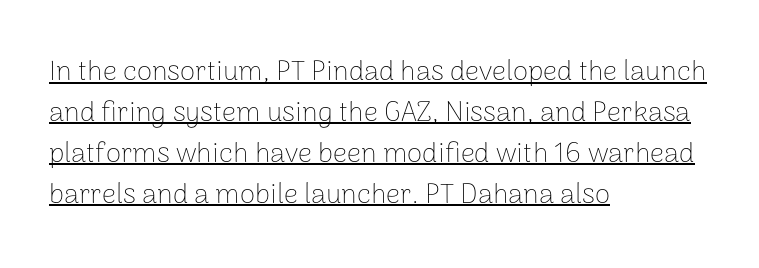
{"serif": "no", "italic": "no", "bold": "no", "weight": "thin", "width": "normal", "stroke_contrast": "low", "x_height": "medium", "monospaced": "no", "underline": "yes", "align": "left", "line_spacing": "normal", "line_spacing_ratio": 1.46, "letter_spacing": "normal", "letter_spacing_em": 0.0, "glyph_px": 28}
